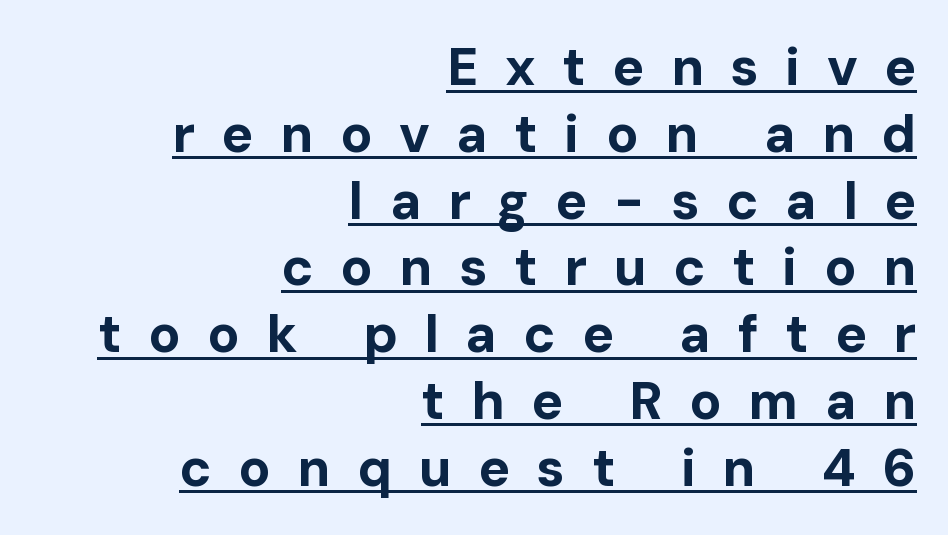
Unlike italic type, these characters show no tilt at all. Spacing between characters has been opened up far beyond the box default. Casual observation: everything's shoved over to the right. Students, observe: this is what conventionally led text looks like. The rendering uses a bold face; every stroke is thick and dark.
